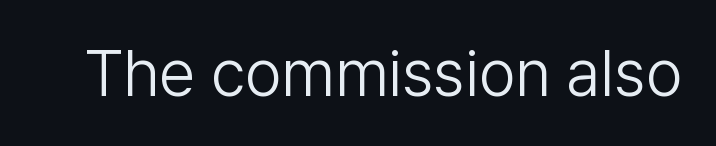
Q: Is the text bold? A: No.
Q: Is the text italic (slanted)? A: No, it is upright.
Q: Is the typeface a serif or a sans-serif typeface? A: Sans-serif.
Q: Is the text underlined? A: No.
Q: Is the spacing between letters normal or unusually wide? A: Normal.
Q: Width (condensed, normal, or wide)? A: Normal.
Q: Stroke contrast? A: Low.
Q: x-height? A: Medium.
Q: Monospaced? A: No.
